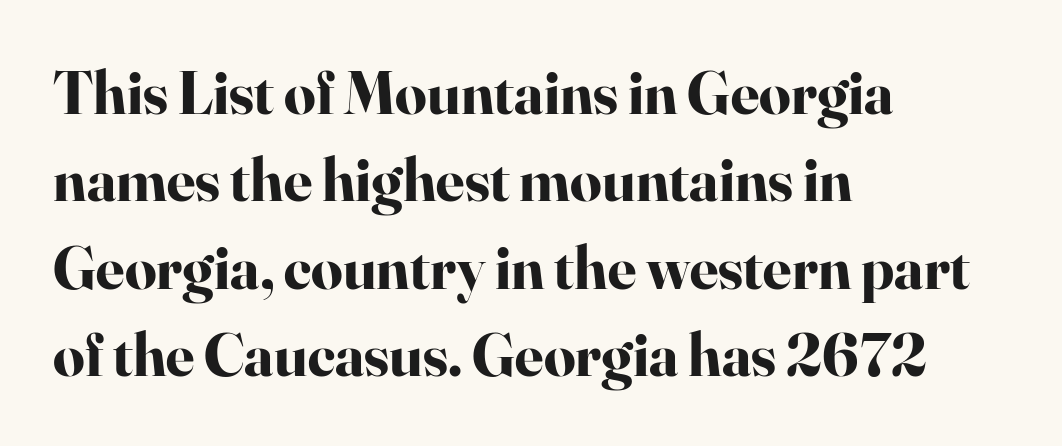
Q: Is the text bold? A: Yes.
Q: Is the text italic (slanted)? A: No, it is upright.
Q: Is the typeface a serif or a sans-serif typeface? A: Serif.
Q: Is the text underlined? A: No.
Q: How is the paragraph aligned? A: Left-aligned.
Q: Is the spacing between letters normal or unusually wide? A: Normal.
Q: Is the spacing between lines tight, normal or loose? A: Normal.
Q: Width (condensed, normal, or wide)? A: Normal.
Q: Stroke contrast? A: High.
Q: x-height? A: Small.
Q: Monospaced? A: No.
